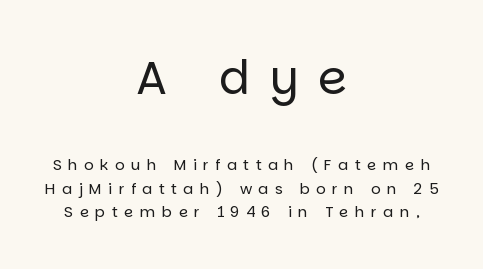
The image shows 46 px regular-weight sans-serif type, upright; set centered, normal line spacing (1.57x), unusually wide letter spacing (+0.43 em), not underlined; the first (top) block is 3.07x larger; low stroke contrast and a large x-height.
